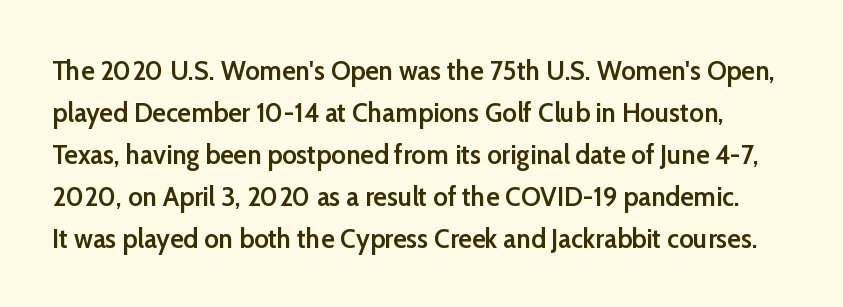
The image shows 28 px semibold sans-serif type, upright; set normal line spacing (1.5x), normal letter spacing, not underlined; low stroke contrast and a medium x-height.
